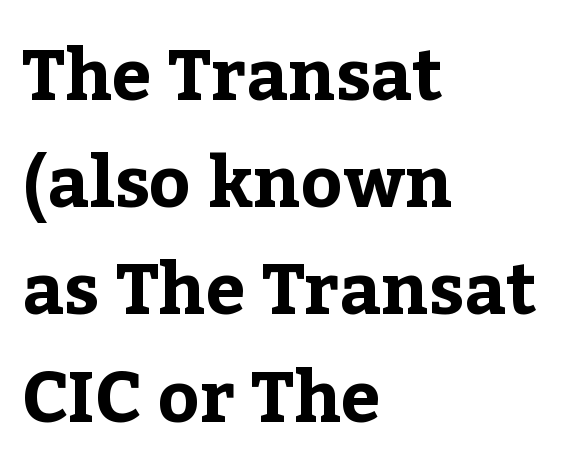
Note the varied advance widths — an 'i' is clearly narrower than an 'm'. All the whitespace from short lines collects on the right. Emphasis by weight is at full strength: bold. Italic: no, the glyphs are upright roman. The space beneath each line is pristine and unruled. Observe the serifs anchoring each vertical stroke in this sample.
